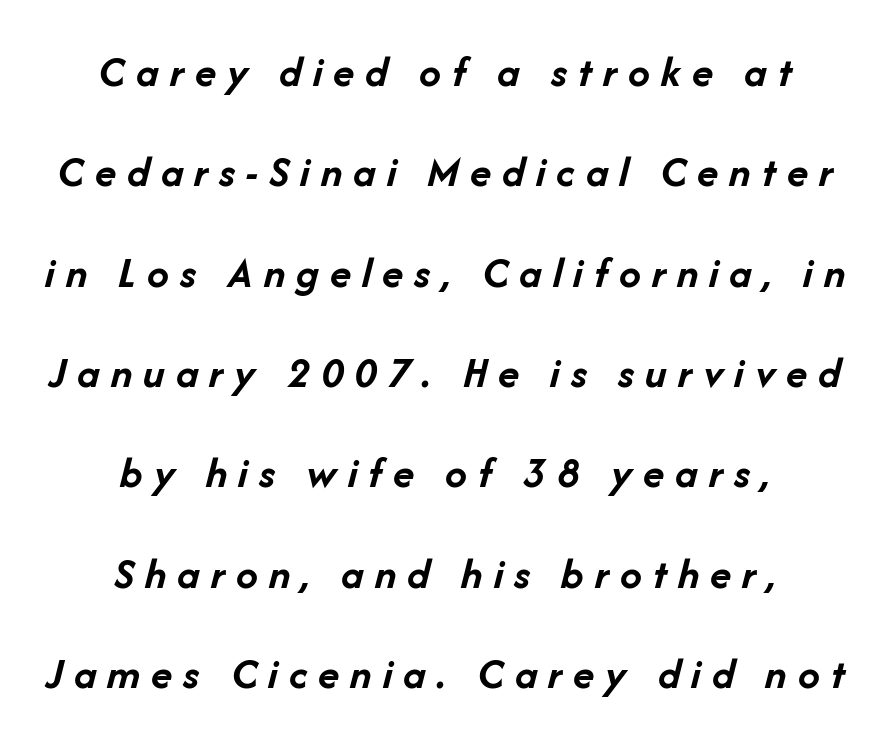
{"italic": "yes", "lean": "right", "slant_degrees": 14, "bold": "yes", "weight": "semibold", "width": "normal", "stroke_contrast": "low", "x_height": "medium", "monospaced": "no", "underline": "no", "align": "center", "line_spacing": "loose", "line_spacing_ratio": 2.28, "letter_spacing": "wide", "letter_spacing_em": 0.25, "glyph_px": 44}
